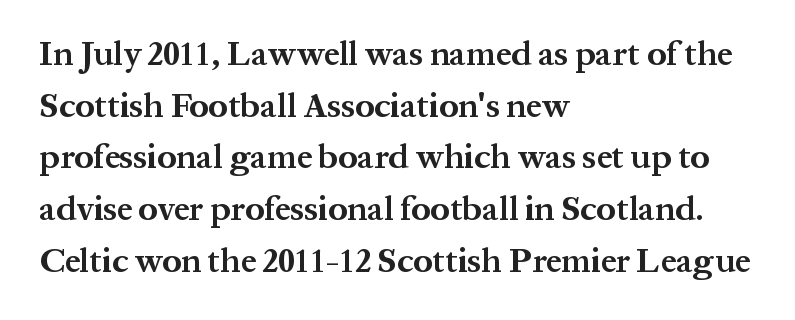
Q: Is the text bold? A: Yes.
Q: Is the text italic (slanted)? A: No, it is upright.
Q: Is the typeface a serif or a sans-serif typeface? A: Serif.
Q: Is the text underlined? A: No.
Q: How is the paragraph aligned? A: Left-aligned.
Q: Is the spacing between letters normal or unusually wide? A: Normal.
Q: Is the spacing between lines tight, normal or loose? A: Normal.
Q: Width (condensed, normal, or wide)? A: Normal.
Q: Stroke contrast? A: Medium.
Q: x-height? A: Medium.
Q: Monospaced? A: No.
